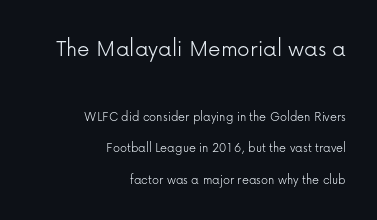
The image shows 25 px text type, upright; set right-aligned, loose line spacing (2.24x), normal letter spacing, not underlined; the first (top) block is 1.79x larger.
